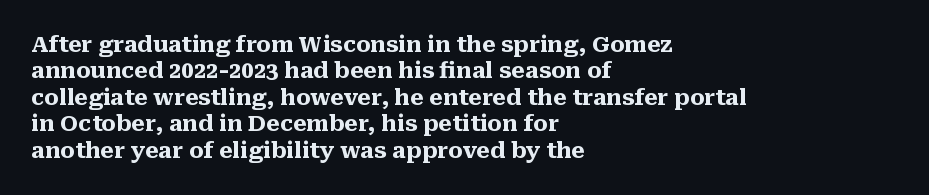
Q: Is the text bold? A: Yes.
Q: Is the text italic (slanted)? A: No, it is upright.
Q: Is the text underlined? A: No.
Q: How is the paragraph aligned? A: Left-aligned.
Q: Is the spacing between letters normal or unusually wide? A: Normal.
